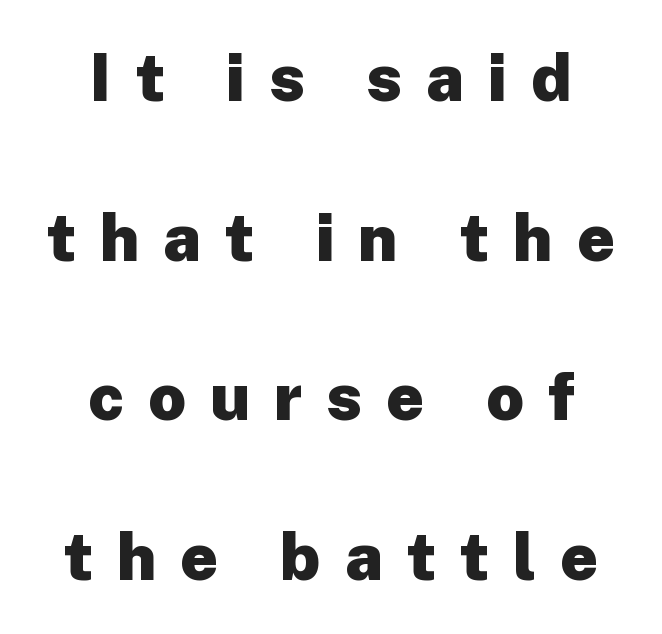
{"serif": "no", "italic": "no", "bold": "yes", "weight": "heavy", "width": "normal", "stroke_contrast": "low", "x_height": "medium", "monospaced": "no", "underline": "no", "align": "center", "line_spacing": "loose", "line_spacing_ratio": 2.42, "letter_spacing": "wide", "letter_spacing_em": 0.36, "glyph_px": 66}
